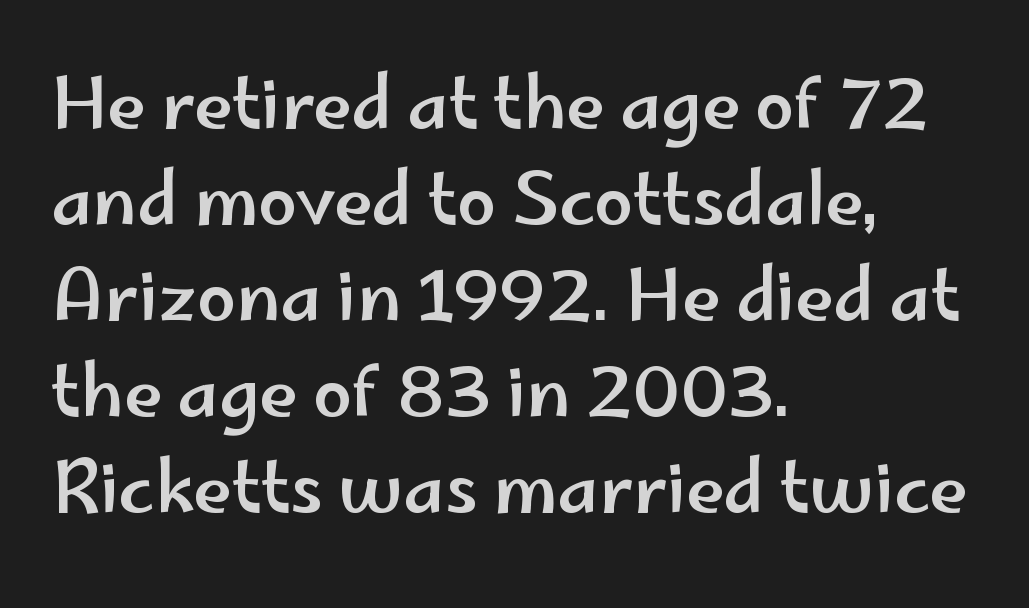
Q: Is the text italic (slanted)? A: No, it is upright.
Q: Is the typeface a serif or a sans-serif typeface? A: Sans-serif.
Q: Is the text underlined? A: No.
Q: How is the paragraph aligned? A: Left-aligned.
Q: Is the spacing between letters normal or unusually wide? A: Normal.
Q: Is the spacing between lines tight, normal or loose? A: Normal.
Q: Width (condensed, normal, or wide)? A: Wide.
Q: Stroke contrast? A: Low.
Q: x-height? A: Small.
Q: Monospaced? A: No.
